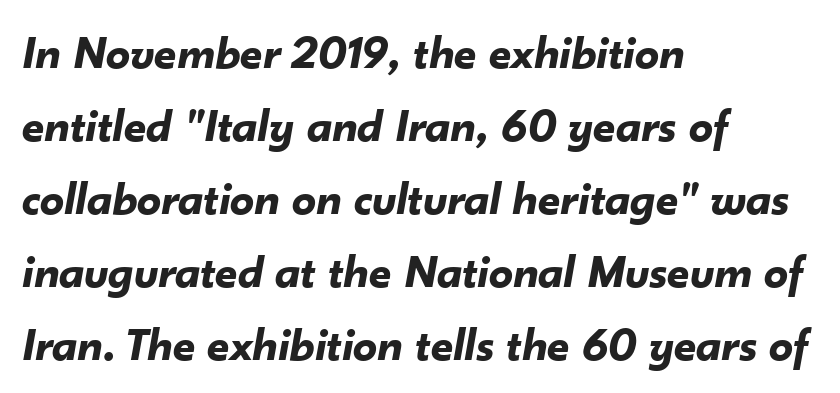
Has an underline been added? It has not. Note the varied advance widths — an 'i' is clearly narrower than an 'm'. Tracking here is standard; glyphs follow each other at the usual distance. The paragraph shown leans on its left margin. Summary of vertical rhythm: regular, with standard interline spacing.
